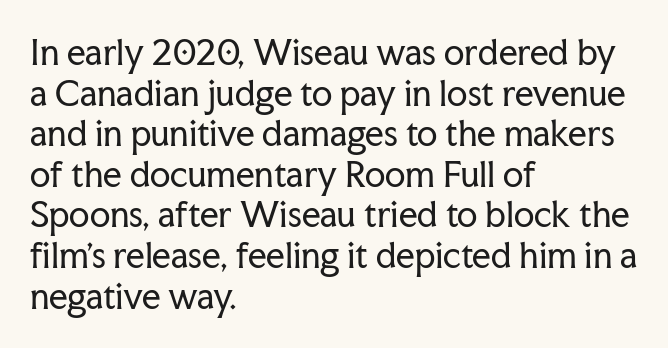
Q: Is the text bold? A: No.
Q: Is the text italic (slanted)? A: No, it is upright.
Q: Is the typeface a serif or a sans-serif typeface? A: Serif.
Q: Is the text underlined? A: No.
Q: How is the paragraph aligned? A: Left-aligned.
Q: Is the spacing between letters normal or unusually wide? A: Normal.
Q: Width (condensed, normal, or wide)? A: Normal.
Q: Stroke contrast? A: Low.
Q: x-height? A: Medium.
Q: Monospaced? A: No.
